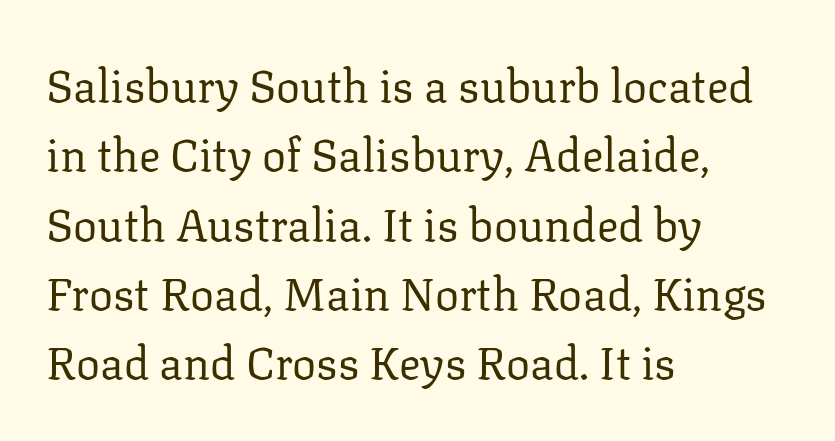
{"serif": "yes", "italic": "no", "bold": "no", "weight": "regular", "width": "normal", "stroke_contrast": "low", "x_height": "medium", "monospaced": "no", "underline": "no", "align": "left", "line_spacing": "normal", "line_spacing_ratio": 1.54, "letter_spacing": "normal", "letter_spacing_em": 0.0, "glyph_px": 45}
